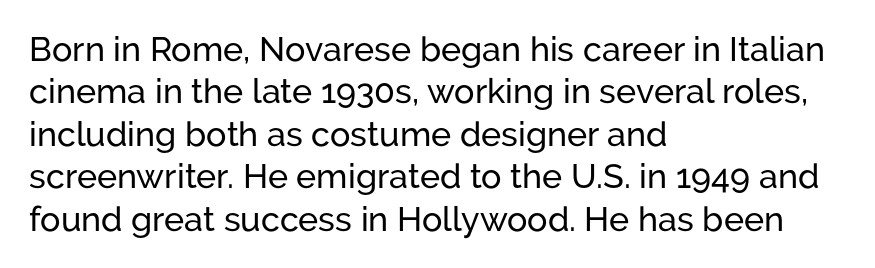
{"serif": "no", "italic": "no", "width": "normal", "stroke_contrast": "low", "x_height": "medium", "monospaced": "no", "underline": "no", "align": "left", "line_spacing": "normal", "line_spacing_ratio": 1.25, "letter_spacing": "normal", "letter_spacing_em": 0.0, "glyph_px": 34}
